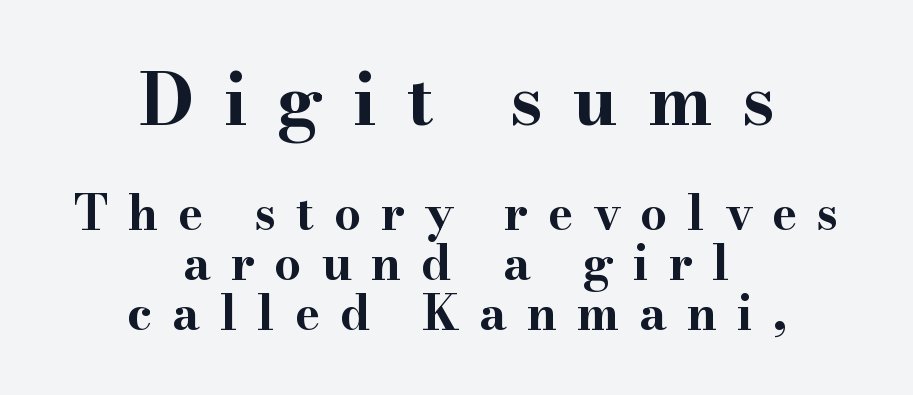
The image shows 72 px bold, wide serif type, upright; set centered, tight line spacing (1.04x), unusually wide letter spacing (+0.41 em), not underlined; the first (top) block is 1.5x larger; high stroke contrast and a small x-height.
